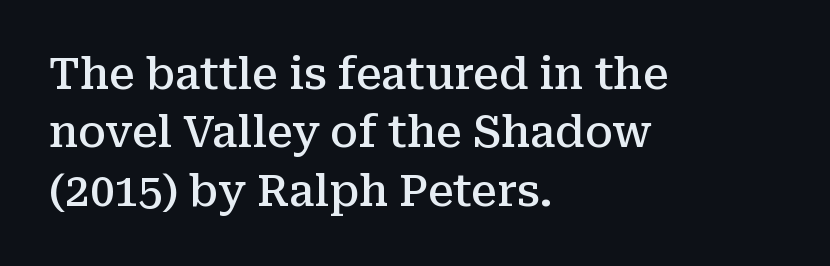
Q: Is the text bold? A: Semi-bold.
Q: Is the text italic (slanted)? A: No, it is upright.
Q: Is the typeface a serif or a sans-serif typeface? A: Serif.
Q: Is the text underlined? A: No.
Q: How is the paragraph aligned? A: Left-aligned.
Q: Is the spacing between letters normal or unusually wide? A: Normal.
Q: Is the spacing between lines tight, normal or loose? A: Normal.
Q: Width (condensed, normal, or wide)? A: Normal.
Q: Stroke contrast? A: Medium.
Q: x-height? A: Medium.
Q: Monospaced? A: No.
